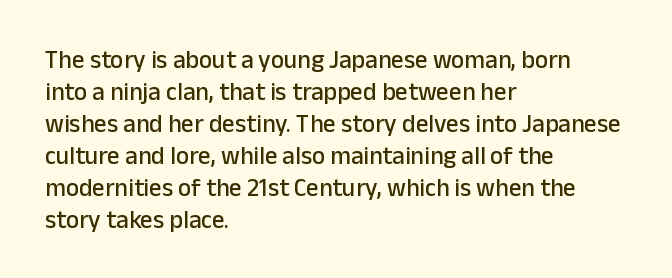
{"italic": "no", "underline": "no", "align": "left", "line_spacing": "normal", "line_spacing_ratio": 1.28, "letter_spacing": "normal", "letter_spacing_em": 0.0, "glyph_px": 25}
